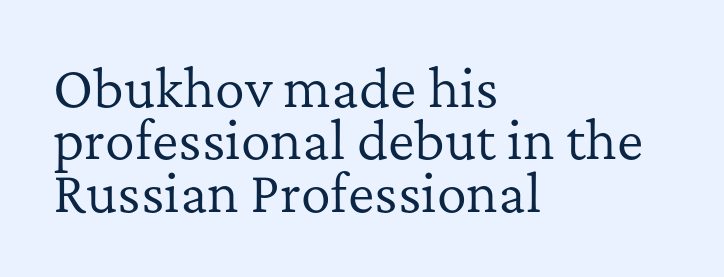
The image shows 50 px regular-weight serif type, upright; set left-aligned, tight line spacing (1.05x), normal letter spacing, not underlined; low stroke contrast and a medium x-height.
